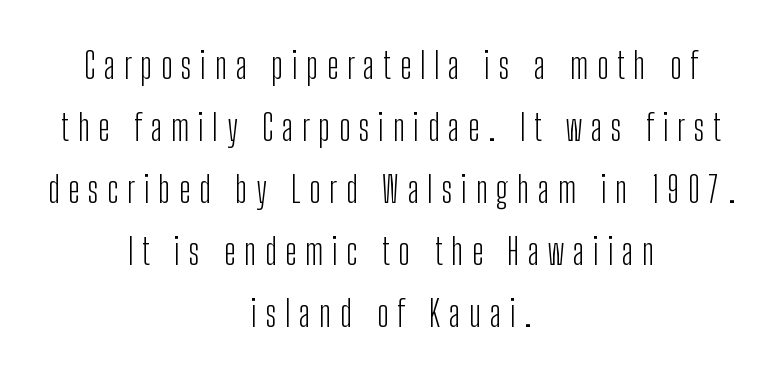
Every row of glyphs is offset so its center matches the block's center. Honestly, there is no underline to notice here at all. Substantial extra tracking has been applied to these lines. A quiet, ordinary-to-light weight characterises the typeface. Style check: upright.
